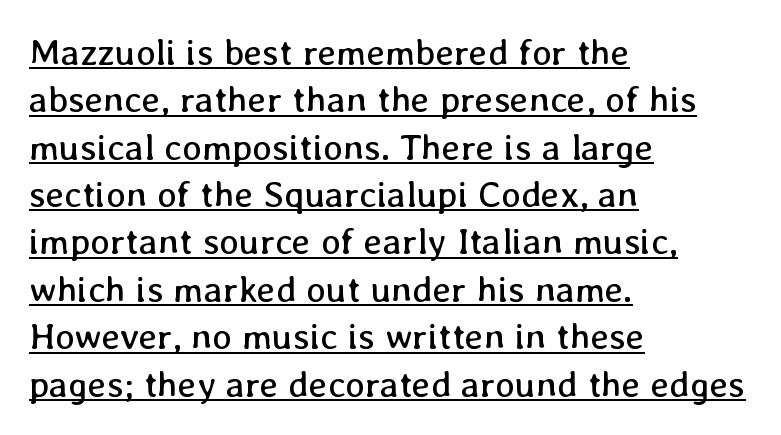
Compared with undecorated copy, this sample adds a rule below the words. This sample has the flowing, uneven cadence of proportional lettering. If you measured baseline to baseline, you'd find a middling distance. Default kerning and tracking; the words read as compact shapes.
